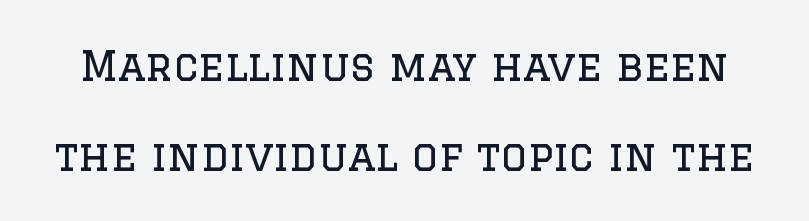
Q: Is the text bold? A: No.
Q: Is the text italic (slanted)? A: No, it is upright.
Q: Is the typeface a serif or a sans-serif typeface? A: Serif.
Q: Is the text underlined? A: No.
Q: Is the spacing between letters normal or unusually wide? A: Normal.
Q: Is the spacing between lines tight, normal or loose? A: Loose.
Q: Width (condensed, normal, or wide)? A: Normal.
Q: Stroke contrast? A: Low.
Q: x-height? A: Large.
Q: Monospaced? A: No.
